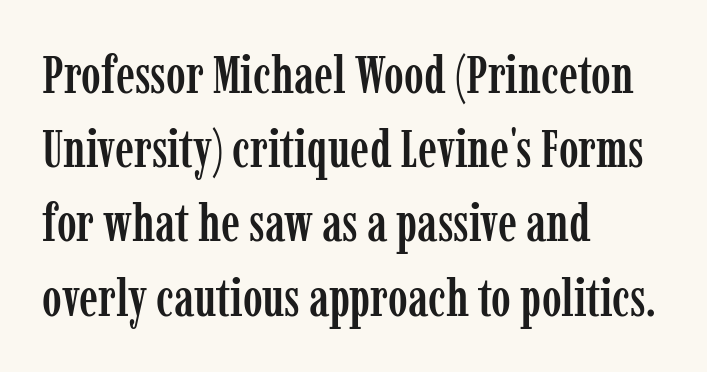
Each letter keeps its own natural width here, so spacing adapts to shape. Notice how the passage keeps a crisp vertical edge on the left only. Just letters on the line, the space beneath them empty. Every character sits straight up, as roman type does. Observe the serifs anchoring each vertical stroke in this sample. Glyph-to-glyph distance matches everyday printed text.
